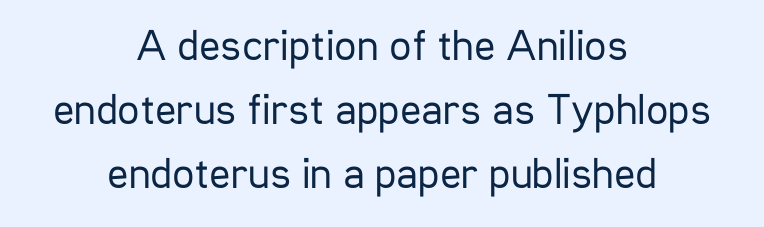
{"serif": "no", "italic": "no", "bold": "no", "weight": "regular", "width": "condensed", "stroke_contrast": "low", "x_height": "medium", "monospaced": "no", "underline": "no", "align": "center", "line_spacing": "normal", "line_spacing_ratio": 1.46, "letter_spacing": "normal", "letter_spacing_em": 0.0, "glyph_px": 44}
